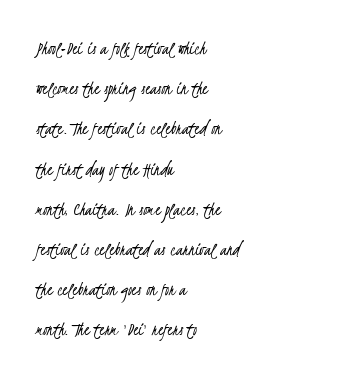
The image shows 20 px text type; set left-aligned, loose line spacing (2.01x), normal letter spacing, not underlined.
